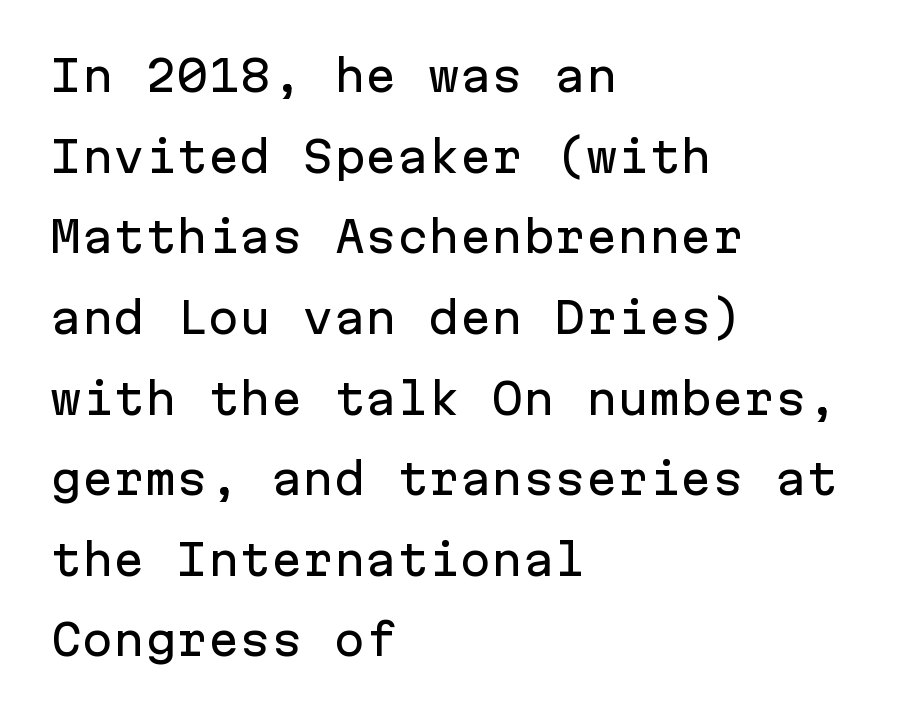
Q: Is the text italic (slanted)? A: No, it is upright.
Q: Is the typeface a serif or a sans-serif typeface? A: Sans-serif.
Q: Is the text underlined? A: No.
Q: How is the paragraph aligned? A: Left-aligned.
Q: Is the spacing between letters normal or unusually wide? A: Normal.
Q: Is the spacing between lines tight, normal or loose? A: Loose.
Q: Width (condensed, normal, or wide)? A: Normal.
Q: Stroke contrast? A: Low.
Q: x-height? A: Medium.
Q: Monospaced? A: Yes.
